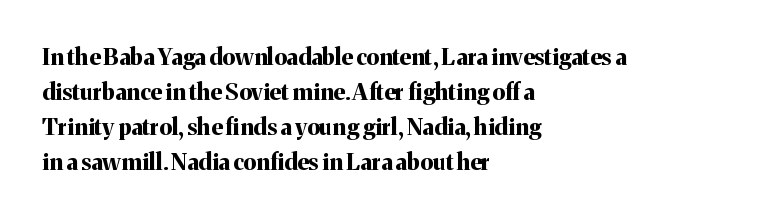
Q: Is the text bold? A: Yes.
Q: Is the text italic (slanted)? A: No, it is upright.
Q: Is the text underlined? A: No.
Q: How is the paragraph aligned? A: Left-aligned.
Q: Is the spacing between letters normal or unusually wide? A: Normal.
Q: Is the spacing between lines tight, normal or loose? A: Normal.
